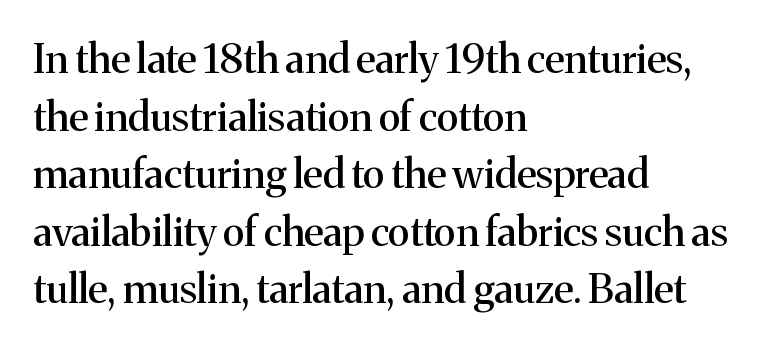
In CSS terms this would be text-align: left. These lines are rendered in a variable-pitch font. The baseline area is clear. The designer left line spacing at the default. This rendering employs a face with finishing strokes, i.e., a serif.
